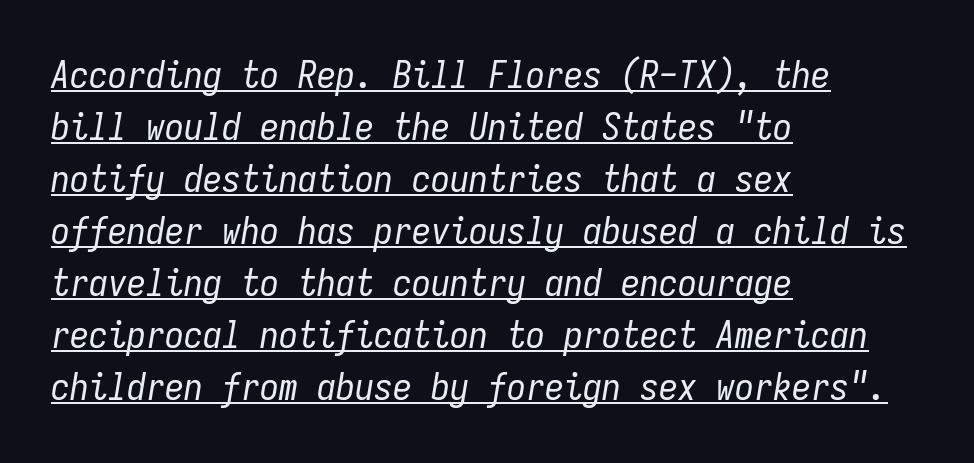
{"italic": "yes", "lean": "right", "slant_degrees": 9, "bold": "no", "weight": "regular", "width": "condensed", "stroke_contrast": "low", "x_height": "medium", "monospaced": "yes", "underline": "yes", "align": "left", "line_spacing": "normal", "line_spacing_ratio": 1.37, "letter_spacing": "normal", "letter_spacing_em": 0.0, "glyph_px": 38}
